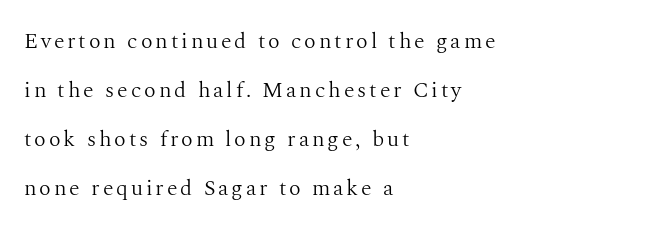
The image shows 22 px text type, upright; set left-aligned, loose line spacing (2.23x), not underlined.
